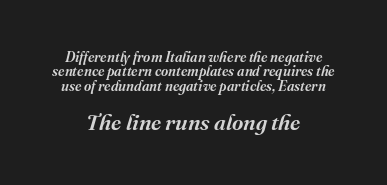
Between one letter and the next there's only the usual sliver of space. Interline gaps are noticeably narrow in this sample. An italicized treatment has been applied to the whole sample. Beneath every word, the page is bare. Block two is the big one; block one sits smaller above it. In CSS terms this would be text-align: center.
